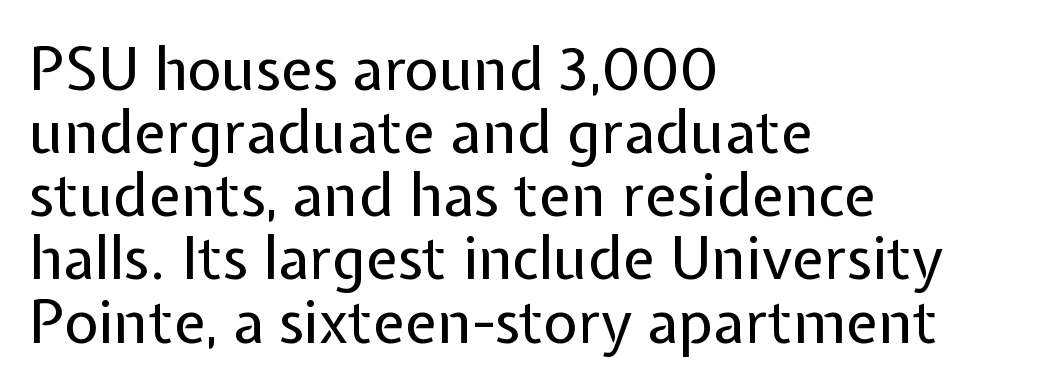
The image shows 59 px regular-weight sans-serif type, upright; set left-aligned, tight line spacing (1.07x), normal letter spacing, not underlined; low stroke contrast and a medium x-height.
